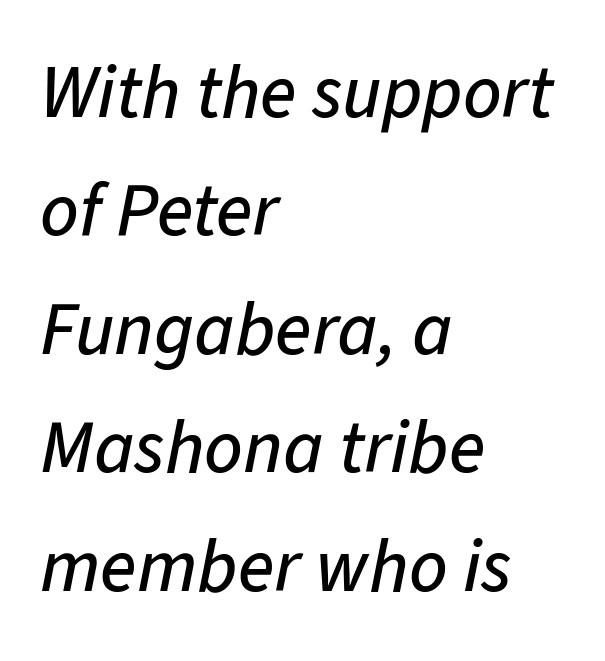
Q: Is the text italic (slanted)? A: Yes, it leans right by about 11 degrees.
Q: Is the text underlined? A: No.
Q: How is the paragraph aligned? A: Left-aligned.
Q: Is the spacing between letters normal or unusually wide? A: Normal.
Q: Is the spacing between lines tight, normal or loose? A: Normal.
Q: Width (condensed, normal, or wide)? A: Normal.
Q: Stroke contrast? A: Low.
Q: x-height? A: Medium.
Q: Monospaced? A: No.
